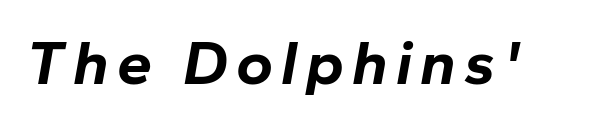
{"italic": "yes", "lean": "right", "slant_degrees": 10, "bold": "yes", "weight": "bold", "width": "normal", "stroke_contrast": "low", "x_height": "medium", "monospaced": "no", "underline": "no", "glyph_px": 63}
